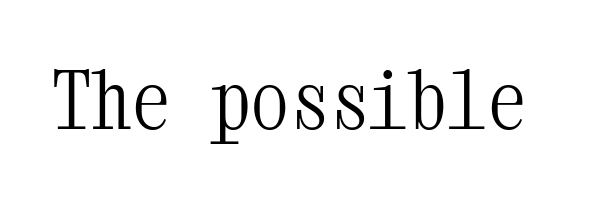
{"serif": "yes", "italic": "no", "bold": "no", "weight": "light", "width": "condensed", "stroke_contrast": "medium", "x_height": "medium", "monospaced": "yes", "underline": "no", "letter_spacing": "normal", "letter_spacing_em": 0.0, "glyph_px": 79}
